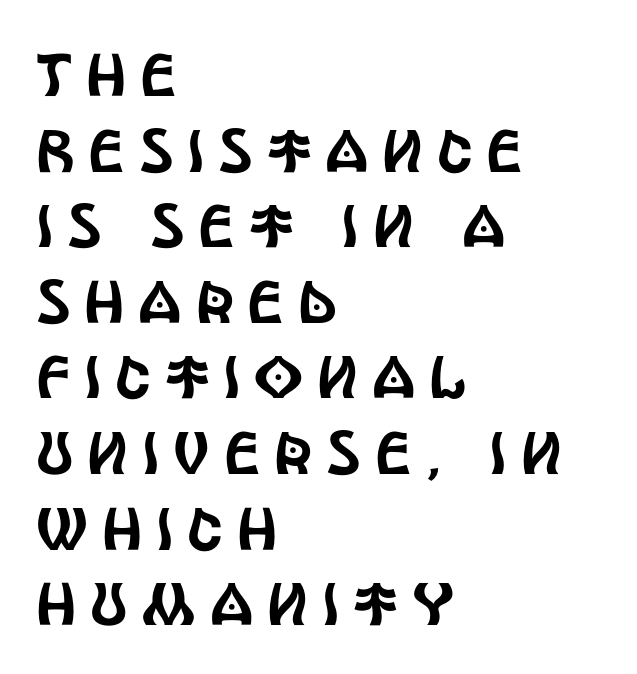
The image shows 60 px condensed sans-serif type, upright; set left-aligned, normal line spacing (1.26x), unusually wide letter spacing (+0.23 em), not underlined; a large x-height.
